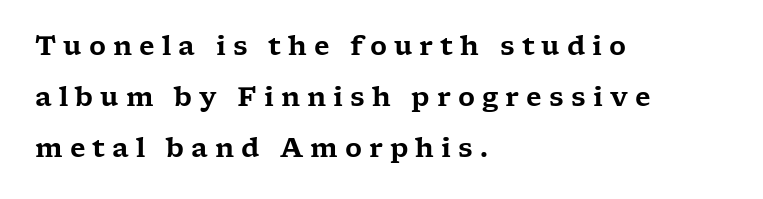
The image shows 26 px text type, upright; set left-aligned, loose line spacing (1.96x), unusually wide letter spacing (+0.27 em), not underlined.
